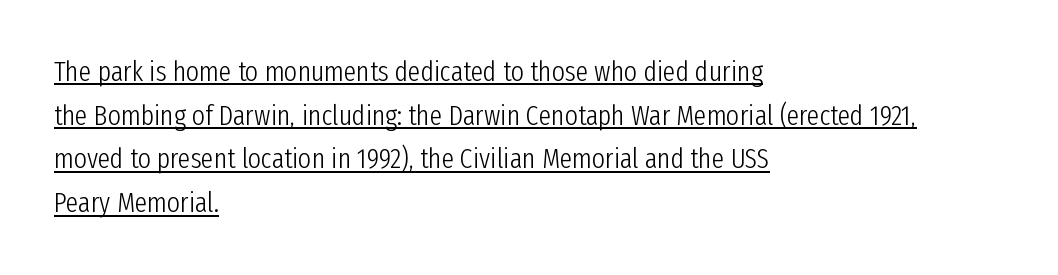
The image shows 28 px light, condensed sans-serif type, upright; set left-aligned, normal line spacing (1.56x), normal letter spacing, underlined; low stroke contrast and a medium x-height.
